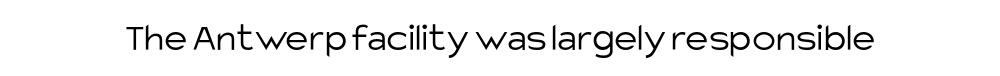
Q: Is the text bold? A: No.
Q: Is the text italic (slanted)? A: No, it is upright.
Q: Is the typeface a serif or a sans-serif typeface? A: Sans-serif.
Q: Is the text underlined? A: No.
Q: Is the spacing between letters normal or unusually wide? A: Normal.
Q: Width (condensed, normal, or wide)? A: Normal.
Q: Stroke contrast? A: Low.
Q: x-height? A: Large.
Q: Monospaced? A: No.
